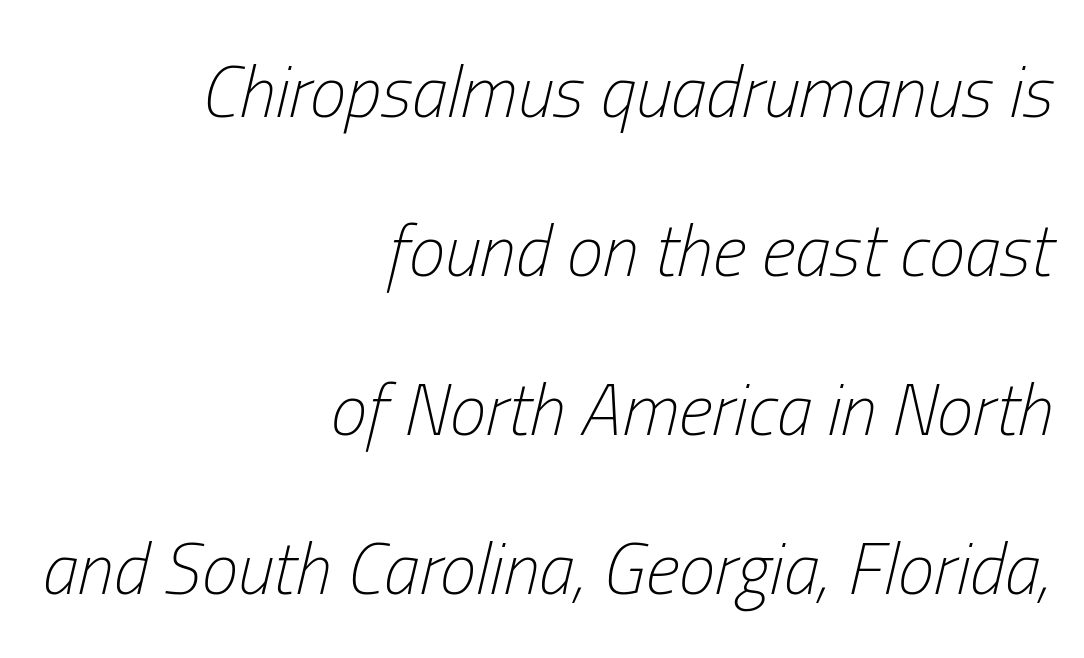
Q: Is the text bold? A: No.
Q: Is the text italic (slanted)? A: Yes, it leans right by about 13 degrees.
Q: Is the text underlined? A: No.
Q: How is the paragraph aligned? A: Right-aligned.
Q: Is the spacing between letters normal or unusually wide? A: Normal.
Q: Is the spacing between lines tight, normal or loose? A: Loose.
Q: Width (condensed, normal, or wide)? A: Condensed.
Q: Stroke contrast? A: Low.
Q: x-height? A: Medium.
Q: Monospaced? A: No.
